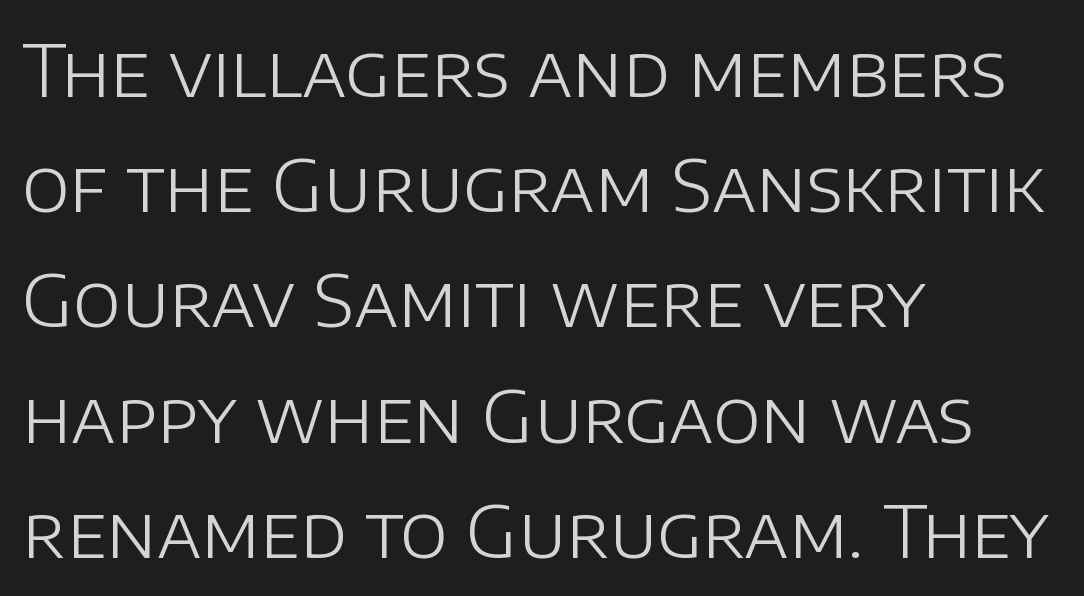
Is the letter spacing exaggerated? No — it looks like the ordinary default. Upright lettering throughout. Nobody drew a line under any word here. This rendering uses left alignment, leaving the right contour irregular.
